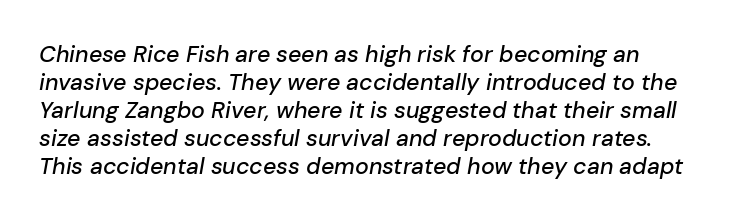
{"italic": "yes", "lean": "right", "slant_degrees": 10, "underline": "no", "line_spacing_ratio": 1.22, "letter_spacing": "normal", "letter_spacing_em": 0.0, "glyph_px": 23}
